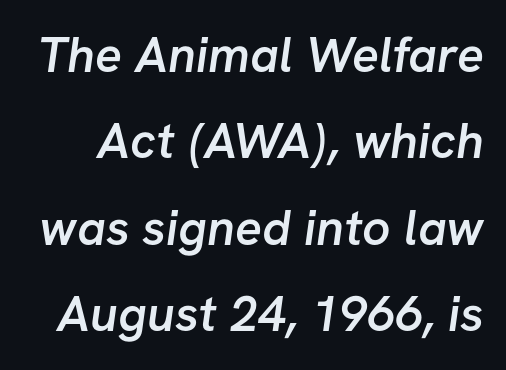
{"serif": "no", "bold": "semi", "weight": "semibold", "width": "normal", "stroke_contrast": "low", "x_height": "medium", "monospaced": "no", "underline": "no", "line_spacing_ratio": 1.73, "letter_spacing": "normal", "letter_spacing_em": 0.0, "glyph_px": 50}
